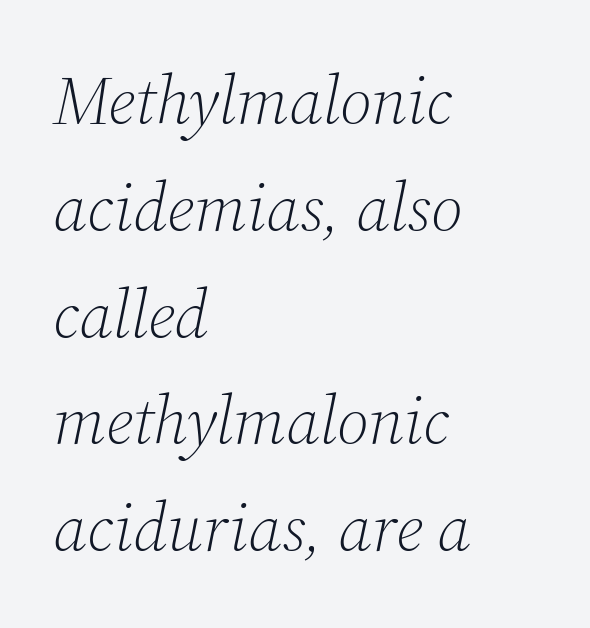
The image shows 68 px light serif type, italic (leaning right); set left-aligned, normal line spacing (1.57x), normal letter spacing, not underlined; medium stroke contrast and a medium x-height.
